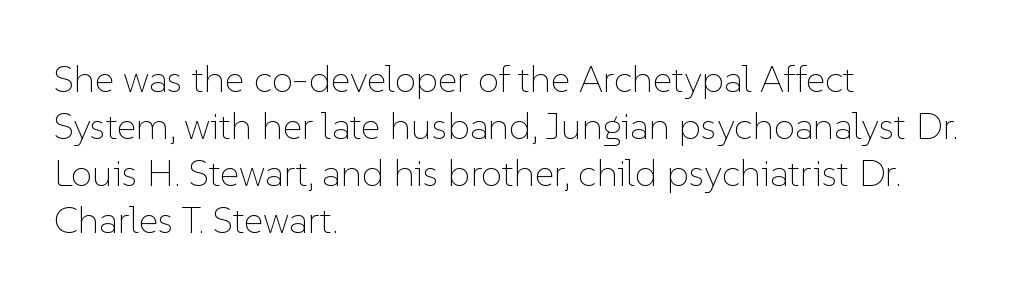
Q: Is the text bold? A: No.
Q: Is the text italic (slanted)? A: No, it is upright.
Q: Is the text underlined? A: No.
Q: How is the paragraph aligned? A: Left-aligned.
Q: Is the spacing between letters normal or unusually wide? A: Normal.
Q: Width (condensed, normal, or wide)? A: Normal.
Q: Stroke contrast? A: Low.
Q: x-height? A: Medium.
Q: Monospaced? A: No.
